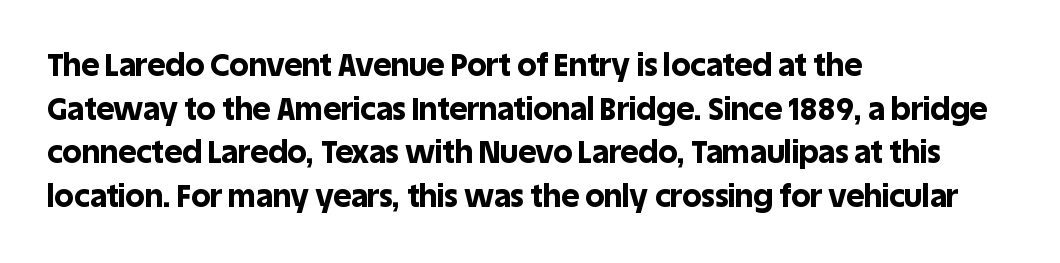
In terms of letterspacing, this is plain default setting. The font is running at its bold setting. Teacher's note: observe the even left margin — that is flush-left alignment. The gap between lines stays unmarked. The passage shown is typeset with a sans-serif family. If you measured baseline to baseline, you'd find a middling distance.
